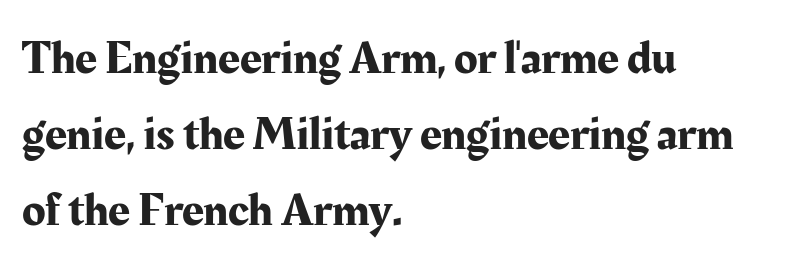
{"serif": "yes", "italic": "no", "width": "normal", "stroke_contrast": "medium", "x_height": "medium", "monospaced": "no", "underline": "no", "align": "left", "line_spacing": "normal", "line_spacing_ratio": 1.58, "letter_spacing": "normal", "letter_spacing_em": 0.0, "glyph_px": 48}
